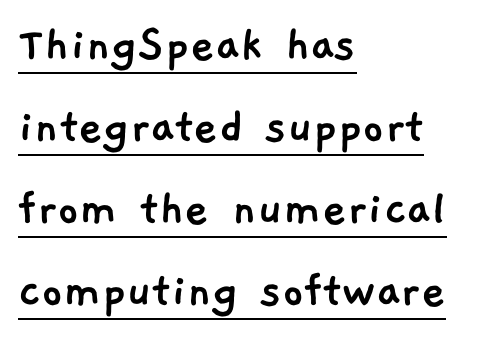
{"serif": "no", "width": "normal", "stroke_contrast": "low", "x_height": "medium", "monospaced": "no", "underline": "yes", "align": "left", "line_spacing": "normal", "line_spacing_ratio": 1.55, "letter_spacing": "normal", "letter_spacing_em": 0.0, "glyph_px": 53}
